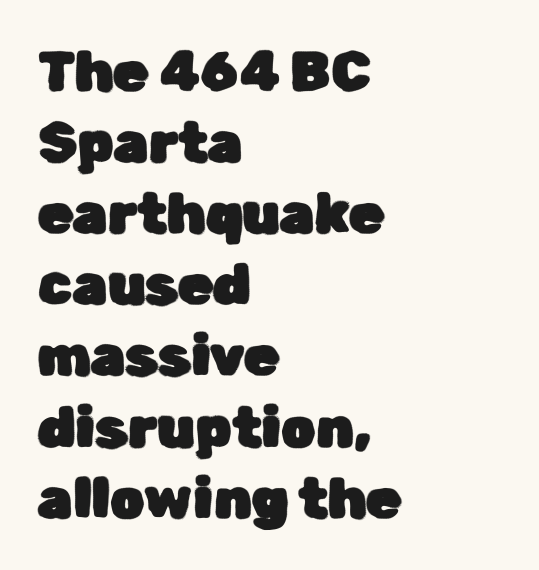
{"serif": "no", "italic": "no", "width": "normal", "stroke_contrast": "low", "x_height": "medium", "monospaced": "no", "underline": "no", "align": "left", "line_spacing": "normal", "line_spacing_ratio": 1.27, "letter_spacing": "normal", "letter_spacing_em": 0.0, "glyph_px": 56}
